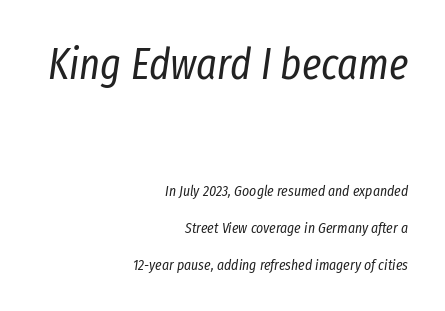
Q: Is the text bold? A: No.
Q: Is the text italic (slanted)? A: Yes, it leans right by about 8 degrees.
Q: Is the text underlined? A: No.
Q: How is the paragraph aligned? A: Right-aligned.
Q: Is the spacing between letters normal or unusually wide? A: Normal.
Q: Is the spacing between lines tight, normal or loose? A: Loose.
Q: Which block of text is set in a larger size, the first (top) or the second (bottom)? A: The first (top) one.
Q: Width (condensed, normal, or wide)? A: Condensed.
Q: Stroke contrast? A: Low.
Q: x-height? A: Medium.
Q: Monospaced? A: No.
